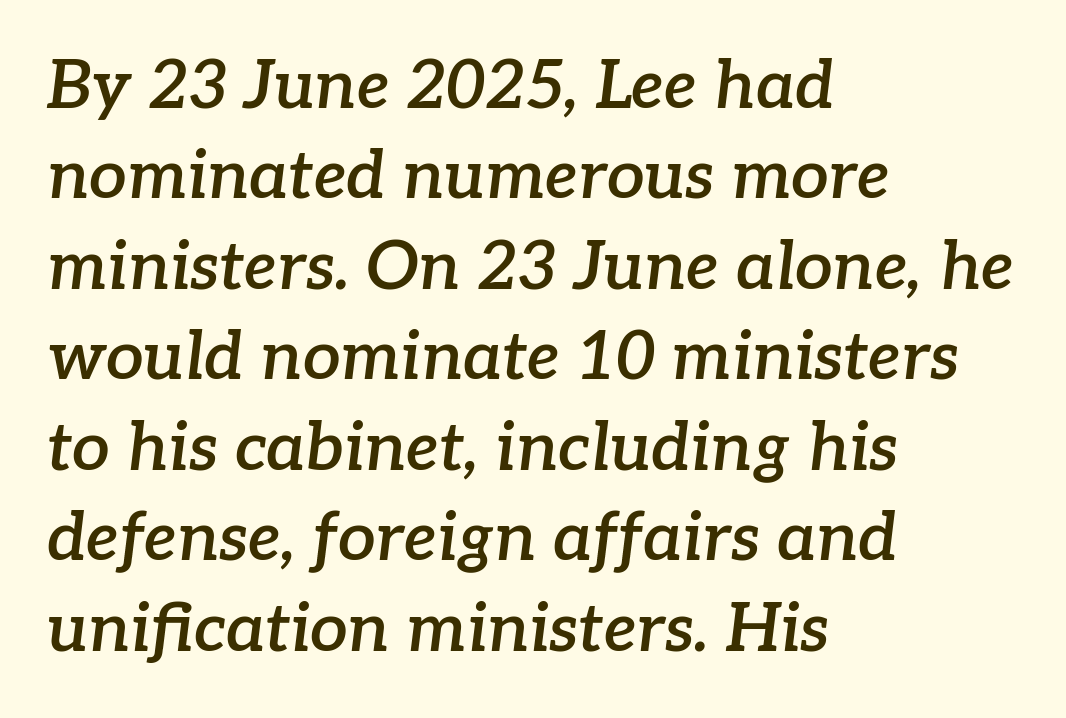
The image shows 67 px semibold serif type, italic (leaning right); set left-aligned, normal line spacing (1.35x), normal letter spacing, not underlined; low stroke contrast and a medium x-height.
